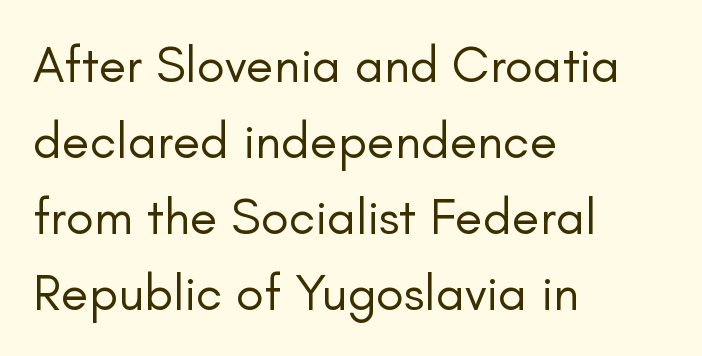
Q: Is the text bold? A: No.
Q: Is the text italic (slanted)? A: No, it is upright.
Q: Is the typeface a serif or a sans-serif typeface? A: Sans-serif.
Q: Is the text underlined? A: No.
Q: How is the paragraph aligned? A: Left-aligned.
Q: Is the spacing between letters normal or unusually wide? A: Normal.
Q: Is the spacing between lines tight, normal or loose? A: Normal.
Q: Width (condensed, normal, or wide)? A: Normal.
Q: Stroke contrast? A: Low.
Q: x-height? A: Small.
Q: Monospaced? A: No.
